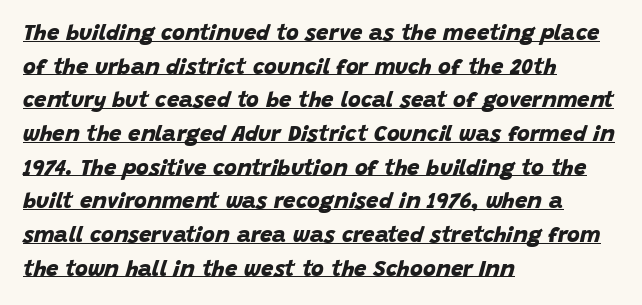
Q: Is the text bold? A: Yes.
Q: Is the text underlined? A: Yes.
Q: How is the paragraph aligned? A: Left-aligned.
Q: Is the spacing between letters normal or unusually wide? A: Normal.
Q: Is the spacing between lines tight, normal or loose? A: Normal.
